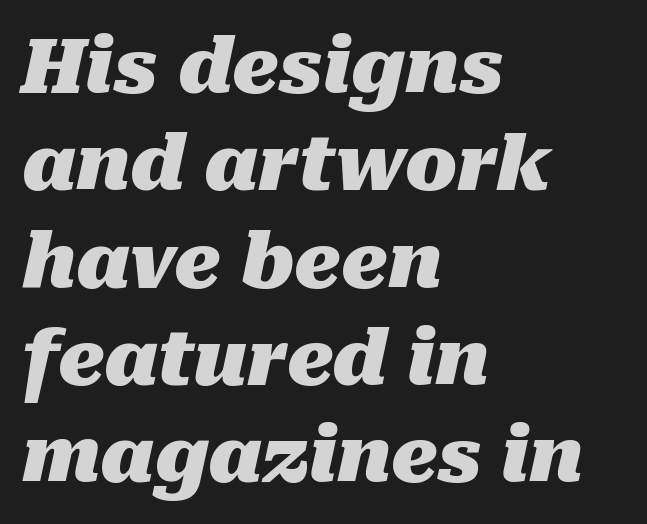
Q: Is the text bold? A: Yes.
Q: Is the text italic (slanted)? A: Yes, it leans right by about 10 degrees.
Q: Is the text underlined? A: No.
Q: How is the paragraph aligned? A: Left-aligned.
Q: Is the spacing between letters normal or unusually wide? A: Normal.
Q: Is the spacing between lines tight, normal or loose? A: Normal.
Q: Width (condensed, normal, or wide)? A: Normal.
Q: Stroke contrast? A: Medium.
Q: x-height? A: Medium.
Q: Monospaced? A: No.
